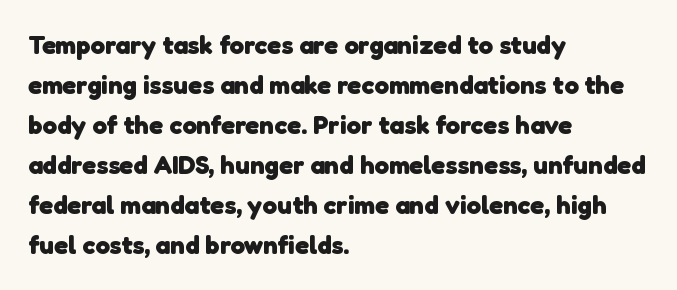
The image shows 26 px bold type; set left-aligned, normal line spacing (1.54x), normal letter spacing, not underlined.
